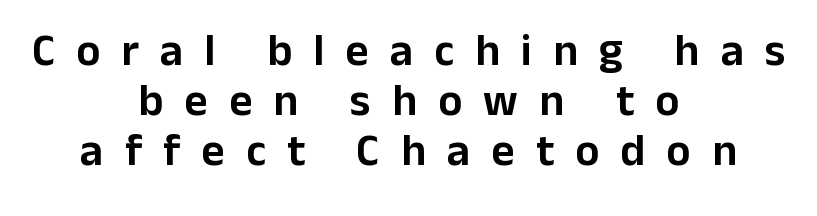
{"serif": "no", "italic": "no", "width": "normal", "stroke_contrast": "low", "x_height": "medium", "monospaced": "no", "underline": "no", "align": "center", "line_spacing": "tight", "line_spacing_ratio": 1.11, "letter_spacing": "wide", "letter_spacing_em": 0.47, "glyph_px": 45}
